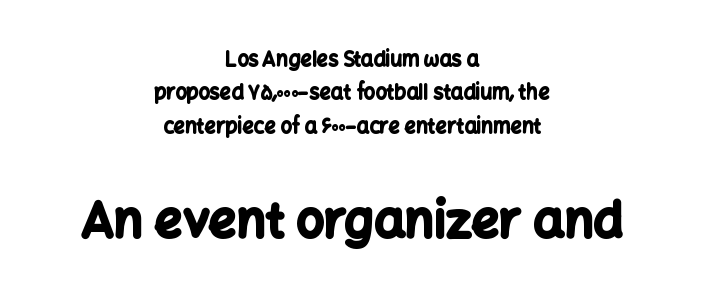
A typesetter would mark this as roman, not italic. The lines are quadded center. Any mark beneath the type? The region is blank. Size contrast runs from small at the top to large at the bottom.
